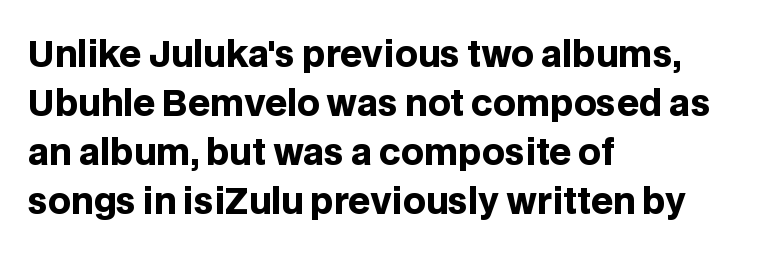
Italic? Not at all — the glyphs are vertical. The letters are bold, with thick, heavy strokes. Here the glyphs are tracked normally, forming tight word shapes. Whoever set this chose a conventional vertical rhythm. Lines of text with bare space underneath.
